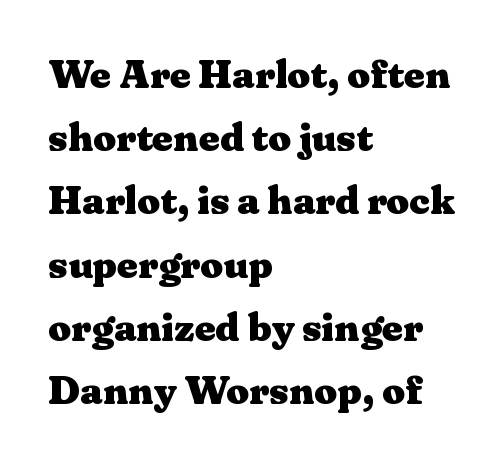
{"serif": "yes", "italic": "no", "bold": "yes", "weight": "heavy", "width": "wide", "stroke_contrast": "medium", "x_height": "medium", "monospaced": "no", "underline": "no", "align": "left", "line_spacing": "normal", "line_spacing_ratio": 1.58, "letter_spacing": "normal", "letter_spacing_em": 0.0, "glyph_px": 40}
